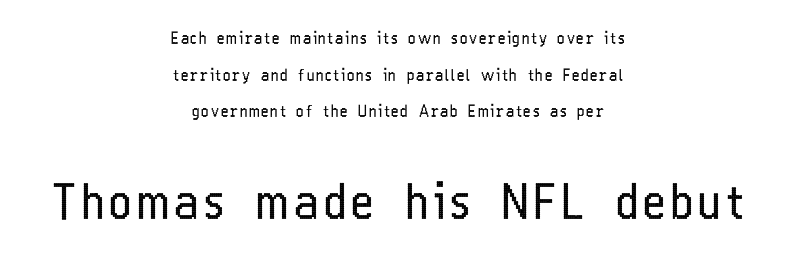
{"serif": "no", "italic": "no", "bold": "no", "weight": "regular", "width": "condensed", "stroke_contrast": "low", "x_height": "medium", "monospaced": "no", "underline": "no", "align": "center", "line_spacing": "loose", "line_spacing_ratio": 2.29, "larger_block": "second", "size_ratio": 3.0, "glyph_px": 48}
